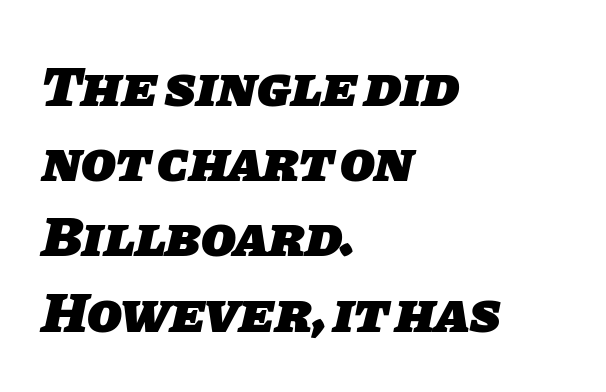
{"bold": "yes", "weight": "heavy", "width": "normal", "stroke_contrast": "low", "x_height": "large", "monospaced": "no", "underline": "no", "align": "left", "line_spacing": "normal", "line_spacing_ratio": 1.32, "letter_spacing": "normal", "letter_spacing_em": 0.0, "glyph_px": 57}
